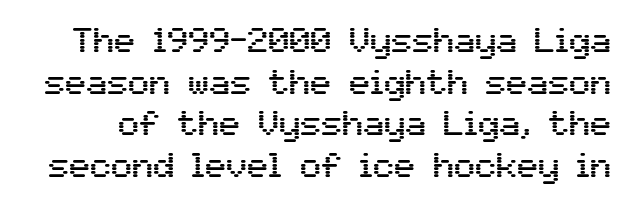
{"serif": "no", "italic": "no", "width": "normal", "stroke_contrast": "medium", "x_height": "medium", "monospaced": "no", "underline": "no", "line_spacing_ratio": 1.19, "letter_spacing": "normal", "letter_spacing_em": 0.0, "glyph_px": 35}
